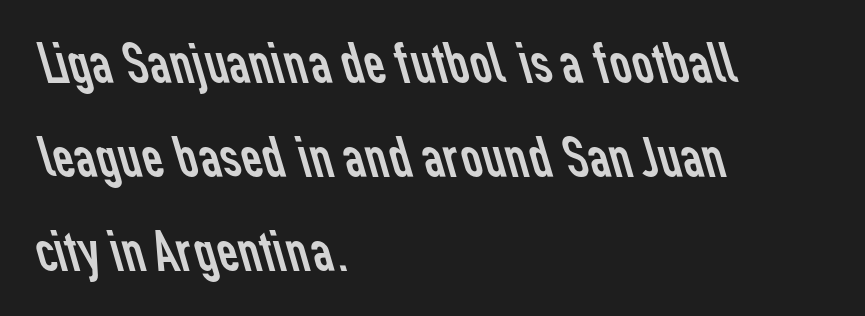
{"serif": "no", "bold": "no", "weight": "regular", "width": "normal", "stroke_contrast": "low", "x_height": "medium", "monospaced": "no", "underline": "no", "align": "left", "line_spacing": "normal", "line_spacing_ratio": 1.59, "letter_spacing": "normal", "letter_spacing_em": 0.0, "glyph_px": 59}
